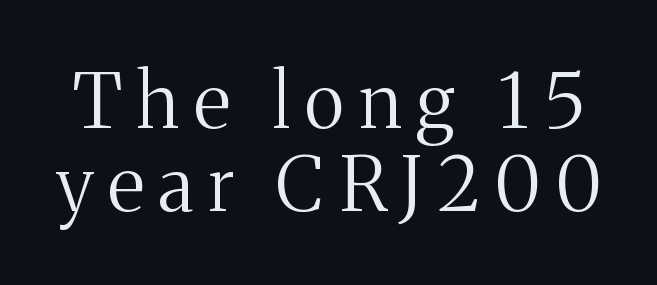
Q: Is the text bold? A: No.
Q: Is the text italic (slanted)? A: No, it is upright.
Q: Is the typeface a serif or a sans-serif typeface? A: Serif.
Q: Is the text underlined? A: No.
Q: Is the spacing between letters normal or unusually wide? A: Unusually wide.
Q: Is the spacing between lines tight, normal or loose? A: Tight.
Q: Width (condensed, normal, or wide)? A: Normal.
Q: Stroke contrast? A: Medium.
Q: x-height? A: Medium.
Q: Monospaced? A: No.
